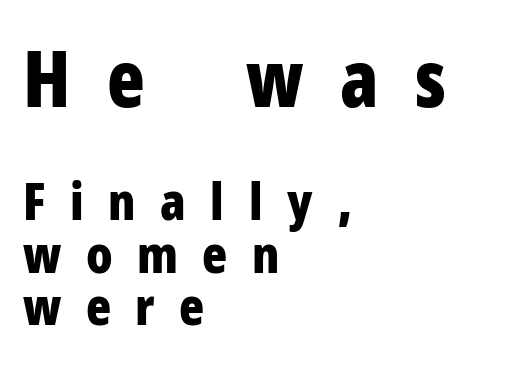
Chunky letters — that's bold for sure. Underline: absent. The earlier block is typeset at a bigger size than the later block. Someone cranked the tracking dial way up on this one. Does the lettering tilt? It doesn't — this is upright. The text block is weighted toward the left margin, trailing off unevenly rightward.
